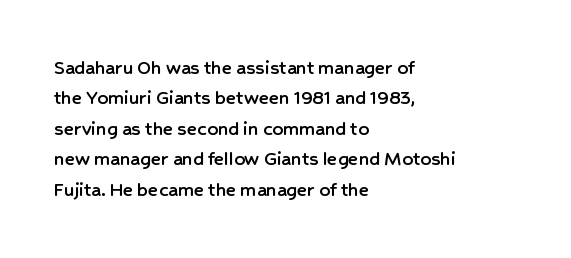
A bare baseline throughout the passage. This rendering uses left alignment, leaving the right contour irregular. Vertical strokes here are truly vertical. Glyph-to-glyph distance matches everyday printed text. If you measured baseline to baseline, you'd find a middling distance.
